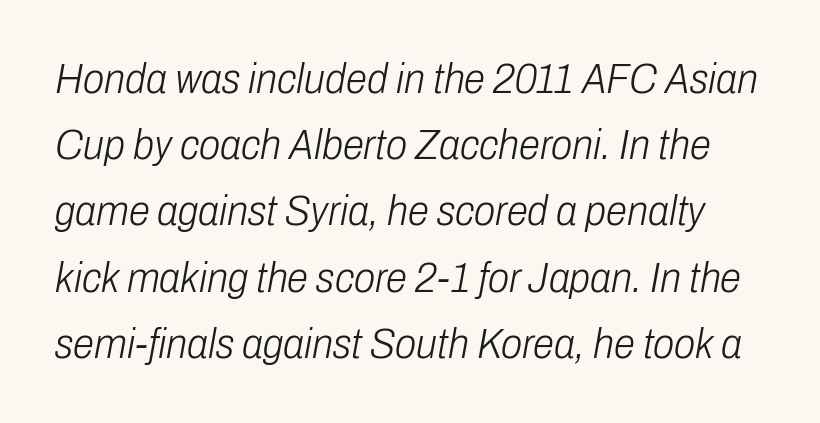
The passage shown is typed in a proportional face where columns would drift. The passage shown stacks its lines at a standard gap. These lines keep a tight, regular rhythm from letter to letter. Heft: none added — not bold. Emphasis-style slanted type is in use. The space directly below the letters is spotless.
